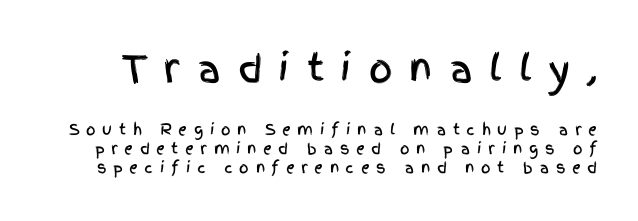
The image shows 37 px condensed sans-serif type, upright; set normal line spacing (1.28x), unusually wide letter spacing (+0.44 em), not underlined; the first (top) block is 2.47x larger; a large x-height.
